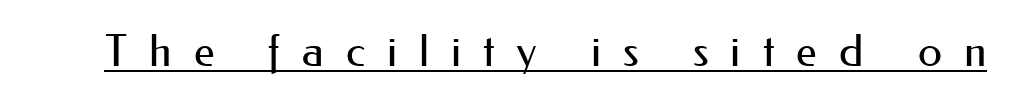
Glance below the letters and you will spot a drawn line. The typeface has the unassuming heft of standard copy or less. Here the designer chose a conventional face with non-uniform glyph widths. The letters stand upright; this is a roman face. Display-style spreading of the glyphs; the letterfit is very open.
